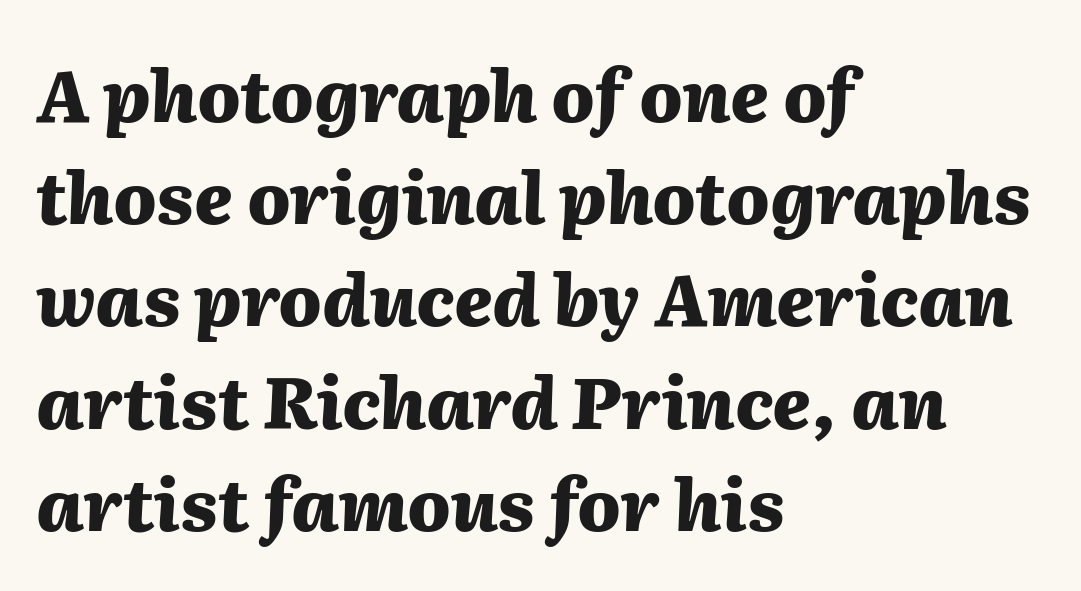
Q: Is the text bold? A: Yes.
Q: Is the text italic (slanted)? A: Yes, it leans right by about 2 degrees.
Q: Is the text underlined? A: No.
Q: How is the paragraph aligned? A: Left-aligned.
Q: Is the spacing between letters normal or unusually wide? A: Normal.
Q: Is the spacing between lines tight, normal or loose? A: Normal.
Q: Width (condensed, normal, or wide)? A: Normal.
Q: Stroke contrast? A: Medium.
Q: x-height? A: Medium.
Q: Monospaced? A: No.
